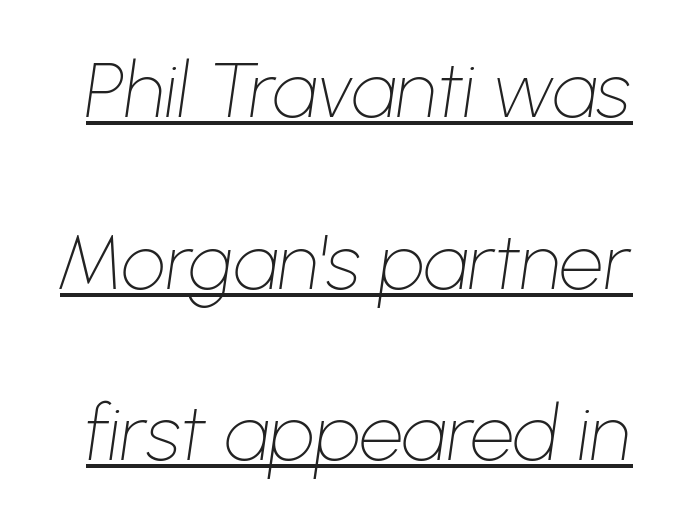
{"italic": "yes", "lean": "right", "slant_degrees": 8, "bold": "no", "weight": "thin", "width": "normal", "stroke_contrast": "low", "x_height": "medium", "monospaced": "no", "underline": "yes", "line_spacing": "loose", "line_spacing_ratio": 2.2, "letter_spacing": "normal", "letter_spacing_em": 0.0, "glyph_px": 78}
